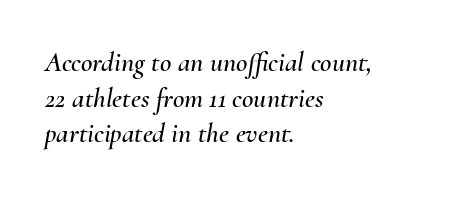
Q: Is the text italic (slanted)? A: Yes, it leans right by about 10 degrees.
Q: Is the text underlined? A: No.
Q: How is the paragraph aligned? A: Left-aligned.
Q: Is the spacing between letters normal or unusually wide? A: Normal.
Q: Is the spacing between lines tight, normal or loose? A: Normal.
Q: Width (condensed, normal, or wide)? A: Normal.
Q: Stroke contrast? A: Medium.
Q: x-height? A: Small.
Q: Monospaced? A: No.
